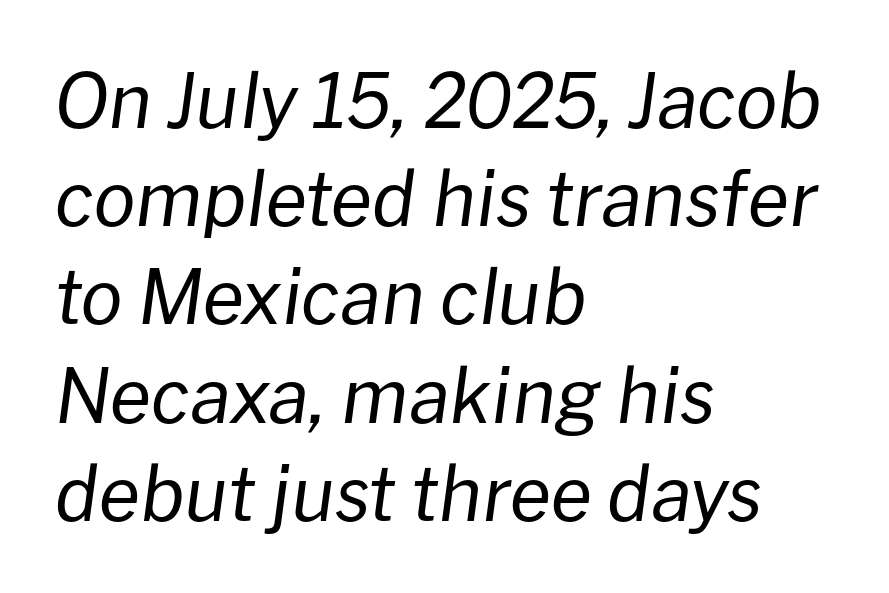
The image shows 75 px regular-weight type, italic (leaning right); set left-aligned, normal line spacing (1.31x), normal letter spacing, not underlined; low stroke contrast and a medium x-height.
